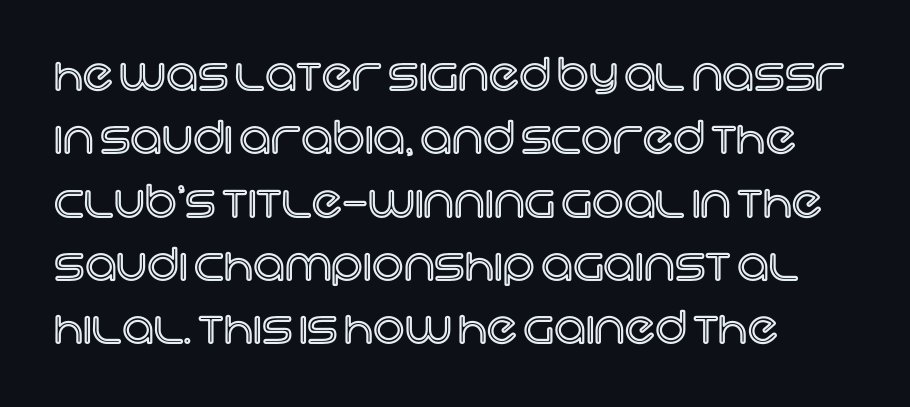
Rows of type keep a routine distance in the vertical direction. Upright lettering throughout. Just letters on the line, the space beneath them empty. Varying glyph widths throughout — classic text-font behaviour.
